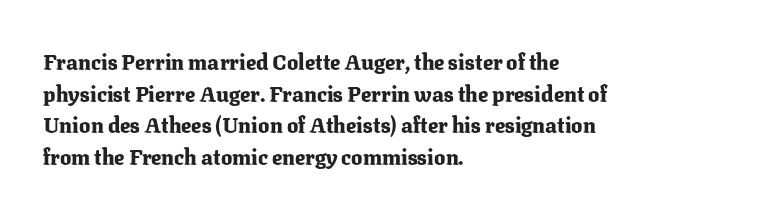
{"italic": "no", "bold": "yes", "underline": "no", "align": "left", "line_spacing": "normal", "line_spacing_ratio": 1.51, "letter_spacing": "normal", "letter_spacing_em": 0.0, "glyph_px": 21}
